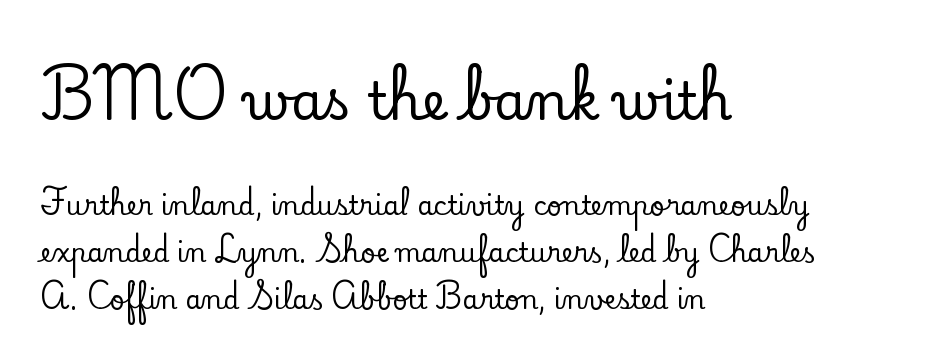
To sum up the face: it has serifs. Decoration check: the copy has no underline. What stands out about the letter spacing? Nothing — it is the standard amount. Is there any slant? The stems are plumb. These lines are rendered in a variable-pitch font. The lines are quadded left.
